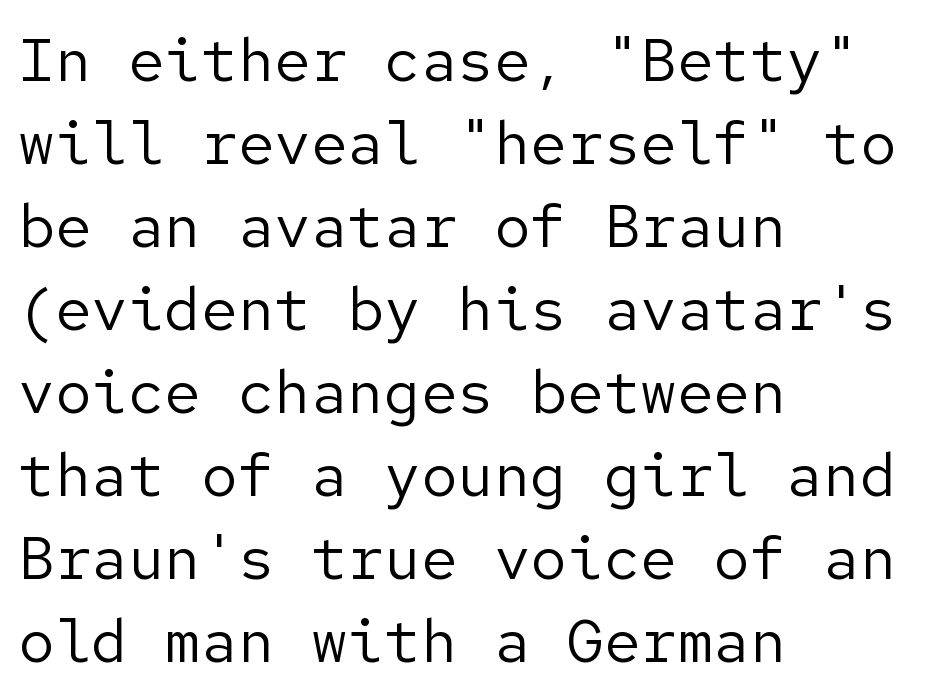
Compared with typical paragraphs, the rows here are spaced about the same. Words appear dense and cohesive because spacing is normal. A sans-serif font was chosen for this passage. Italic? Not at all — the glyphs are vertical.
